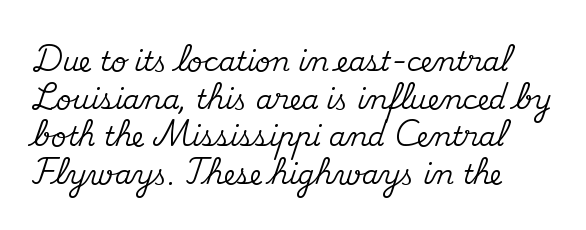
The image shows 27 px text type; set normal line spacing (1.39x), normal letter spacing, not underlined.
